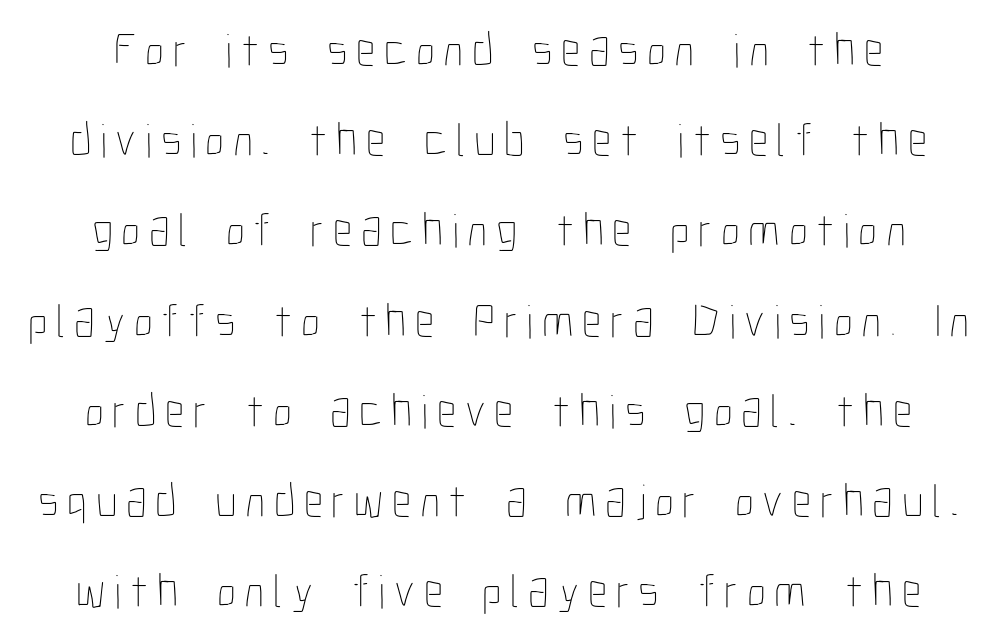
The image shows 48 px thin, condensed type, upright; set line spacing 1.88x, not underlined; low stroke contrast and a medium x-height.
